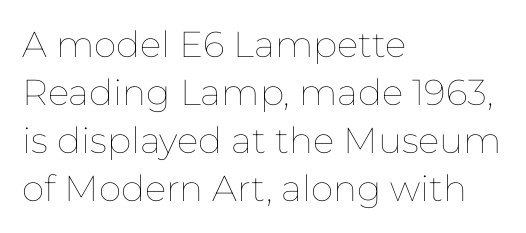
This sample uses an upright cut, with every glyph sitting square on the baseline. Each stroke keeps to a modest, everyday thickness or less. If you measured baseline to baseline, you'd find a middling distance. The passage is arranged the way most books set body copy — flush left. The passage shown has conventional tracking throughout.
